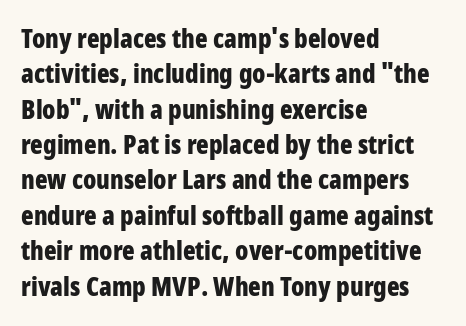
{"italic": "no", "bold": "yes", "underline": "no", "align": "left", "line_spacing": "normal", "line_spacing_ratio": 1.36, "letter_spacing": "normal", "letter_spacing_em": 0.0, "glyph_px": 26}
